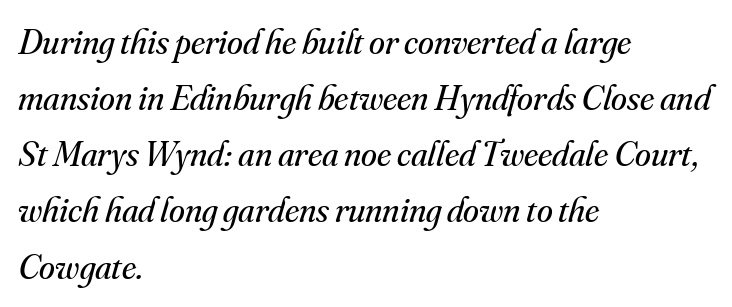
The image shows 36 px regular-weight serif type, italic (leaning right); set left-aligned, normal line spacing (1.56x), normal letter spacing, not underlined; medium stroke contrast and a small x-height.
